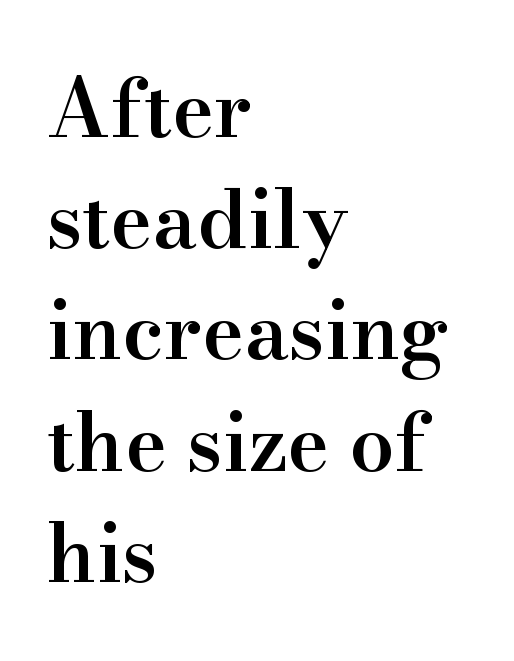
{"serif": "yes", "italic": "no", "bold": "semi", "weight": "semibold", "width": "normal", "stroke_contrast": "high", "x_height": "small", "monospaced": "no", "underline": "no", "align": "left", "line_spacing": "normal", "line_spacing_ratio": 1.39, "letter_spacing": "normal", "letter_spacing_em": 0.0, "glyph_px": 80}
